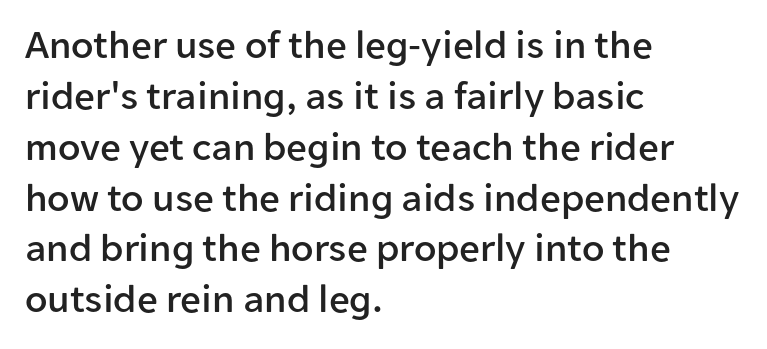
Just letters on the line, the space beneath them empty. A student would call this left alignment; a typographer would say flush left, rag right. Varying glyph widths throughout — classic text-font behaviour. Honestly, the letter spacing is just normal — you wouldn't notice it. The lettering stays uniformly vertical, giving the passage a roman look.
